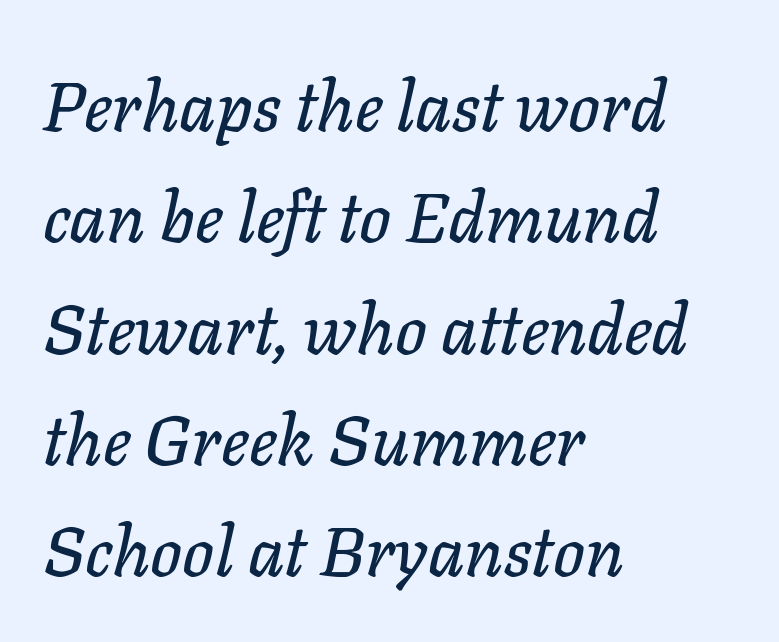
{"italic": "yes", "lean": "right", "slant_degrees": 11, "width": "normal", "stroke_contrast": "low", "x_height": "medium", "monospaced": "no", "underline": "no", "align": "left", "line_spacing": "normal", "line_spacing_ratio": 1.59, "letter_spacing": "normal", "letter_spacing_em": 0.0, "glyph_px": 70}
